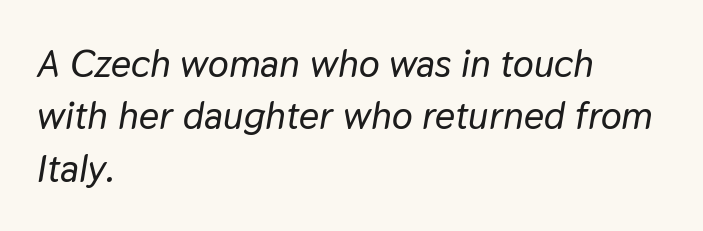
{"italic": "yes", "lean": "right", "slant_degrees": 9, "width": "normal", "stroke_contrast": "low", "x_height": "medium", "monospaced": "no", "underline": "no", "align": "left", "line_spacing": "normal", "line_spacing_ratio": 1.34, "letter_spacing": "normal", "letter_spacing_em": 0.0, "glyph_px": 39}
